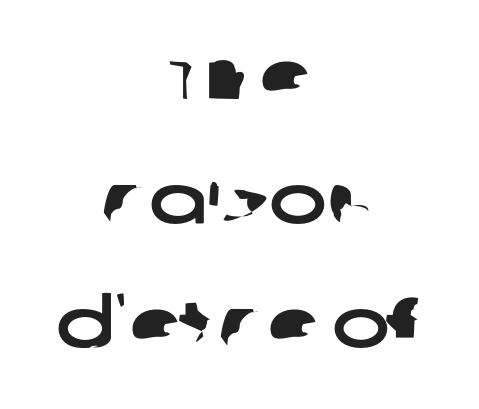
Each row of text sits above clean, open space. The face used here is proportionally spaced, like ordinary book or web type. Nobody touched the tracking dial on this one. Neither beginnings nor endings align; midpoints do.
